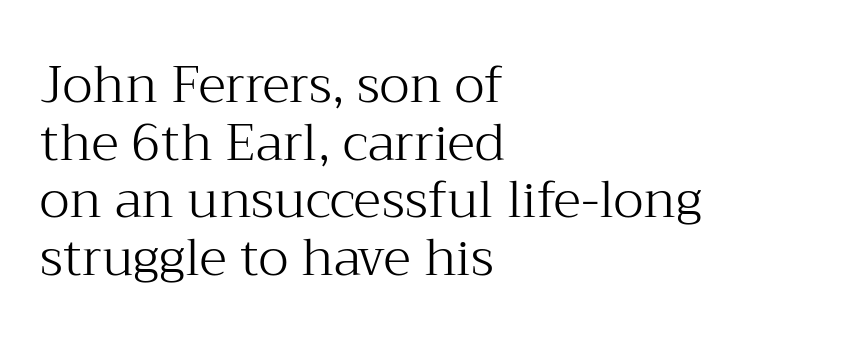
{"serif": "yes", "italic": "no", "bold": "no", "weight": "light", "width": "normal", "stroke_contrast": "medium", "x_height": "medium", "monospaced": "no", "underline": "no", "align": "left", "line_spacing": "tight", "line_spacing_ratio": 1.13, "letter_spacing": "normal", "letter_spacing_em": 0.0, "glyph_px": 51}
